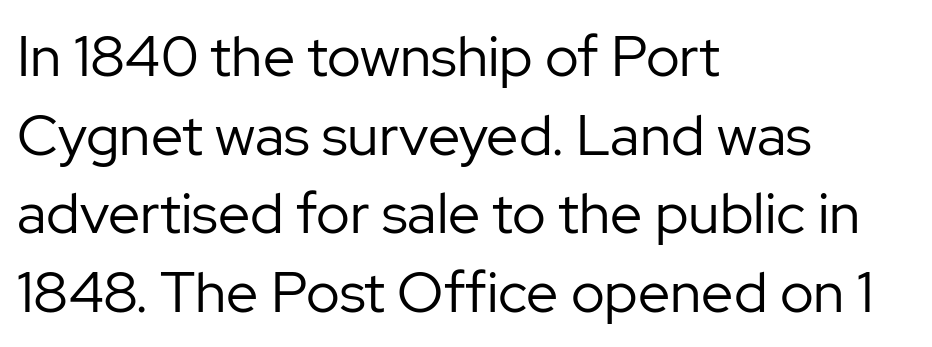
{"serif": "no", "italic": "no", "bold": "no", "weight": "regular", "width": "normal", "stroke_contrast": "low", "x_height": "medium", "monospaced": "no", "underline": "no", "align": "left", "line_spacing": "normal", "line_spacing_ratio": 1.38, "letter_spacing": "normal", "letter_spacing_em": 0.0, "glyph_px": 57}
